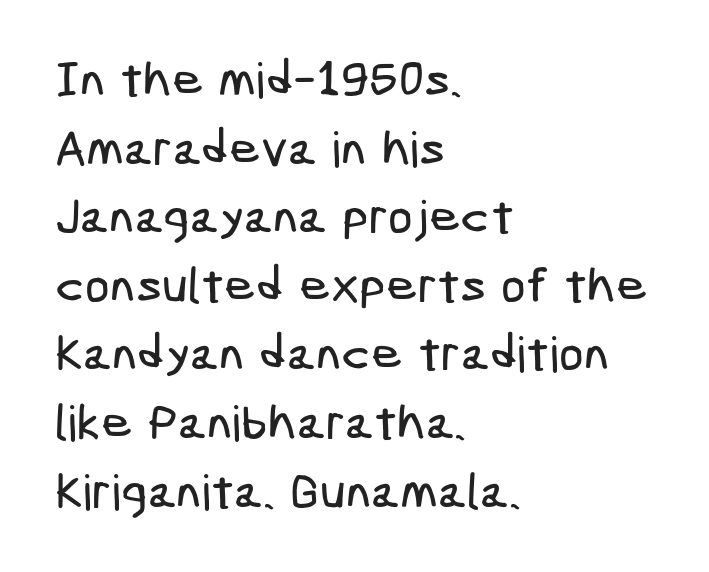
The image shows 49 px condensed sans-serif type; set left-aligned, normal line spacing (1.4x), normal letter spacing, not underlined; low stroke contrast and a medium x-height.
